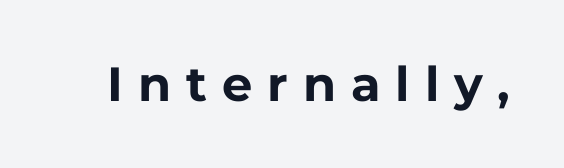
This sample has the flowing, uneven cadence of proportional lettering. There is plenty of visible air inserted between adjacent glyphs. Strokes here are thick enough to call this a true bold. A roman cut, with each character standing at attention. Beneath every word, the page is bare.
